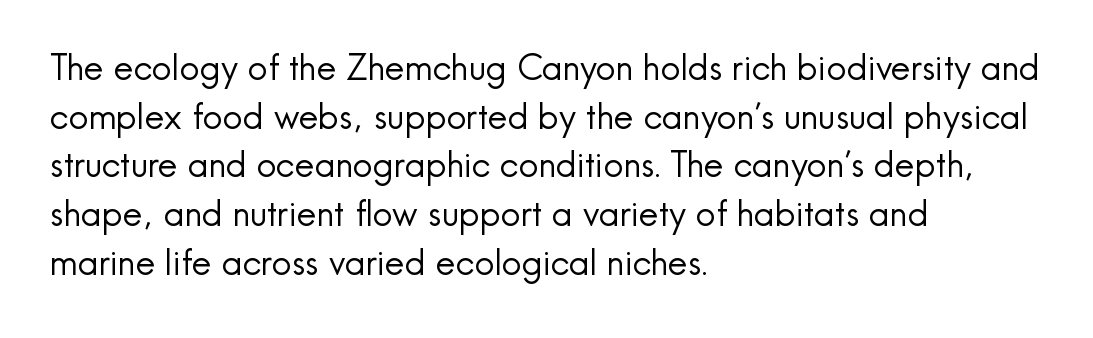
The image shows 35 px regular-weight sans-serif type, upright; set left-aligned, normal line spacing (1.39x), normal letter spacing, not underlined; a small x-height.
